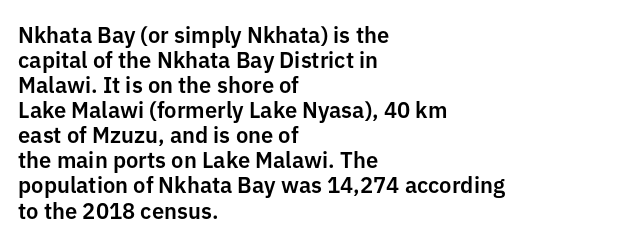
{"italic": "no", "underline": "no", "align": "left", "line_spacing": "tight", "line_spacing_ratio": 1.14, "letter_spacing": "normal", "letter_spacing_em": 0.0, "glyph_px": 22}
